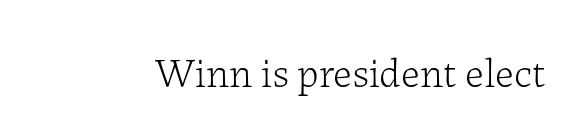
Q: Is the text bold? A: No.
Q: Is the text italic (slanted)? A: No, it is upright.
Q: Is the typeface a serif or a sans-serif typeface? A: Serif.
Q: Is the text underlined? A: No.
Q: Is the spacing between letters normal or unusually wide? A: Normal.
Q: Width (condensed, normal, or wide)? A: Normal.
Q: Stroke contrast? A: Low.
Q: x-height? A: Medium.
Q: Monospaced? A: No.
